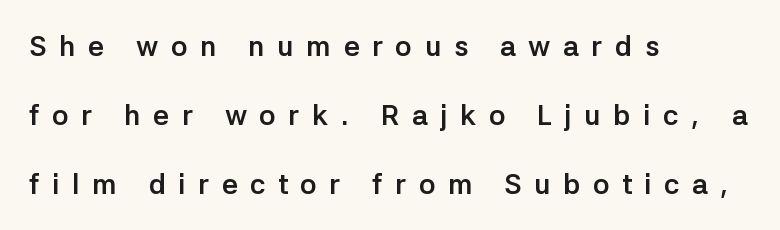
The image shows 28 px semibold sans-serif type, upright; set left-aligned, loose line spacing (2.46x), unusually wide letter spacing (+0.45 em), not underlined; low stroke contrast and a medium x-height.
